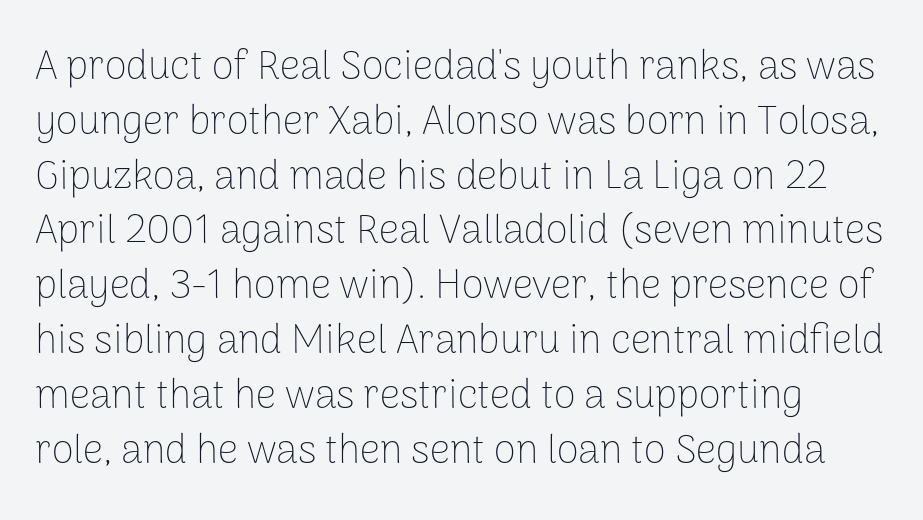
Q: Is the text bold? A: No.
Q: Is the text italic (slanted)? A: No, it is upright.
Q: Is the typeface a serif or a sans-serif typeface? A: Sans-serif.
Q: Is the text underlined? A: No.
Q: Is the spacing between letters normal or unusually wide? A: Normal.
Q: Is the spacing between lines tight, normal or loose? A: Normal.
Q: Width (condensed, normal, or wide)? A: Normal.
Q: Stroke contrast? A: Low.
Q: x-height? A: Medium.
Q: Monospaced? A: No.
